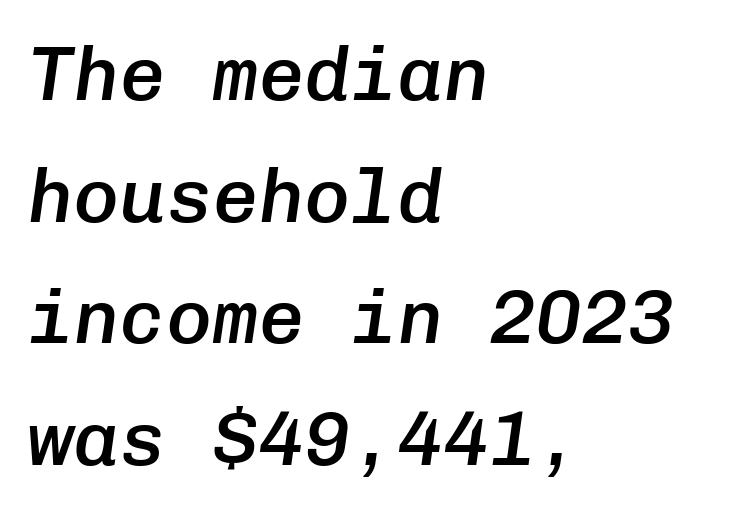
Q: Is the text bold? A: Semi-bold.
Q: Is the text italic (slanted)? A: Yes, it leans right by about 8 degrees.
Q: Is the text underlined? A: No.
Q: How is the paragraph aligned? A: Left-aligned.
Q: Is the spacing between letters normal or unusually wide? A: Normal.
Q: Is the spacing between lines tight, normal or loose? A: Normal.
Q: Width (condensed, normal, or wide)? A: Normal.
Q: Stroke contrast? A: Low.
Q: x-height? A: Medium.
Q: Monospaced? A: Yes.
